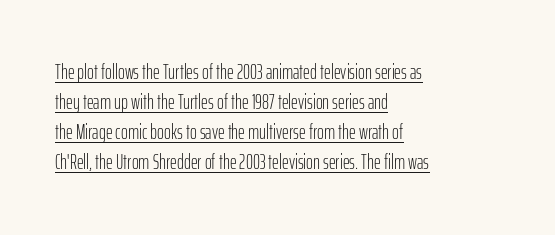
A light-to-regular cut is what we see here. This sample uses an upright cut, with every glyph sitting square on the baseline. The passage shown stacks its lines at a standard gap. Each line starts at the same left margin while the right side varies. The glyphs are accompanied by a horizontal stroke just below them. These lines keep a tight, regular rhythm from letter to letter.
